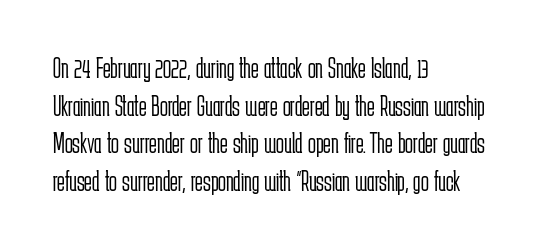
{"serif": "no", "italic": "no", "bold": "no", "weight": "light", "width": "condensed", "stroke_contrast": "low", "x_height": "medium", "monospaced": "no", "underline": "no", "align": "left", "line_spacing": "normal", "line_spacing_ratio": 1.3, "letter_spacing": "normal", "letter_spacing_em": 0.0, "glyph_px": 29}
